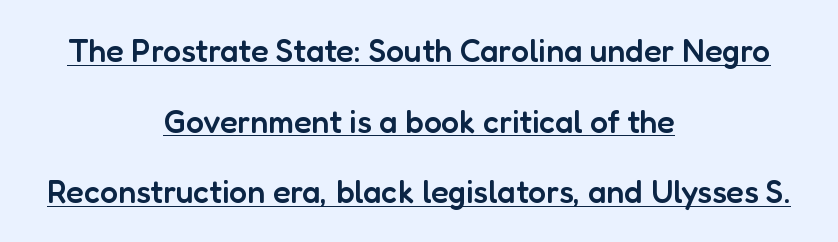
The image shows 32 px semibold sans-serif type, upright; set centered, loose line spacing (2.21x), normal letter spacing, underlined; low stroke contrast and a medium x-height.
